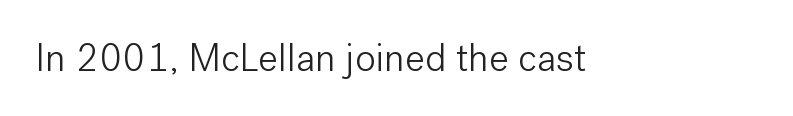
The letters advance in unequal steps, a hallmark of proportional type. Type style note: lacks serifs. Compared with typical body copy, the letter spacing here is the same. Heft: none added — not bold. Notice how the stems are strictly vertical — no italics here. Beneath every word, the page is bare.
